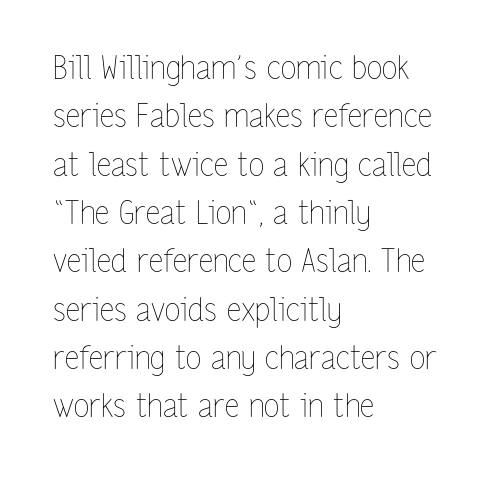
Every character sits straight up, as roman type does. Compared with typical body copy, the letter spacing here is the same. Normally led — the rows are evenly, conventionally spaced. Each stroke keeps to a modest, everyday thickness or less.
